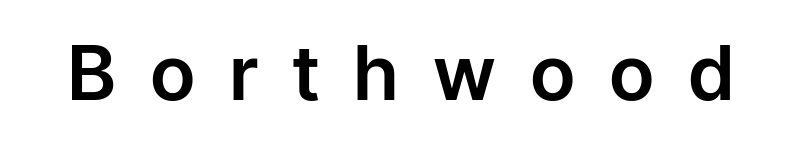
The text was rendered using a sans face with plain stroke endings. Just letters on the line, the space beneath them empty. Nope, not italic — everything's standing straight. The letters are spread apart with noticeably loose tracking. Is this a fixed-width face? No — the glyphs have proportional, varying widths.
